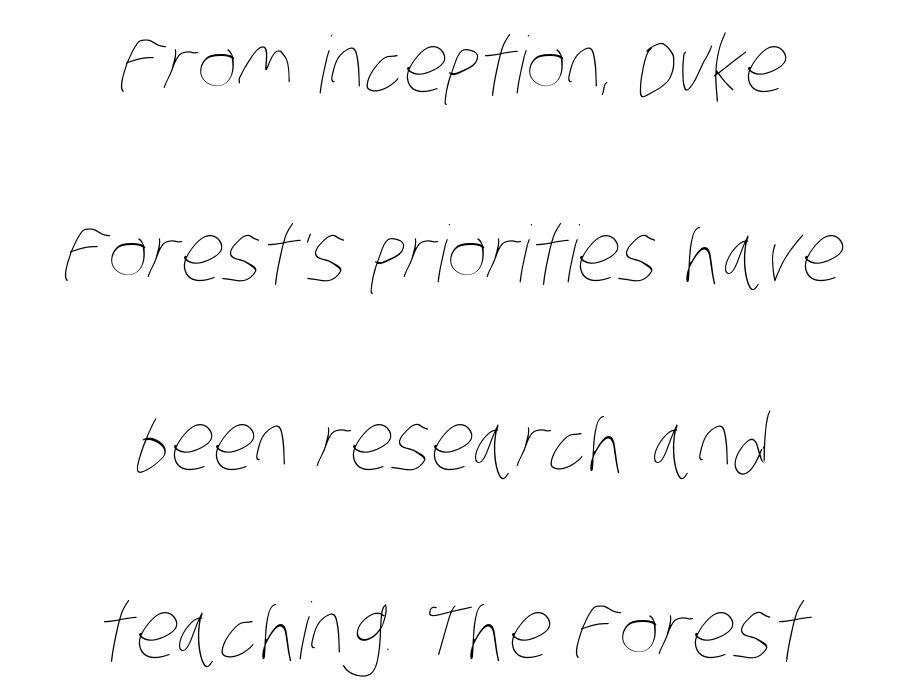
Notice how the passage keeps no hard edge, just a central spine. One glance says open: line gaps are wider than usual. This rendering features lettering with no underline. The weight would be labelled regular, book, light, or lighter still.
